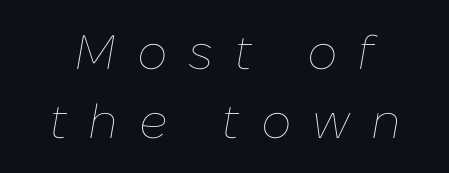
The image shows 48 px thin type, italic (leaning right); set normal line spacing (1.43x), unusually wide letter spacing (+0.43 em), not underlined; low stroke contrast and a medium x-height.
